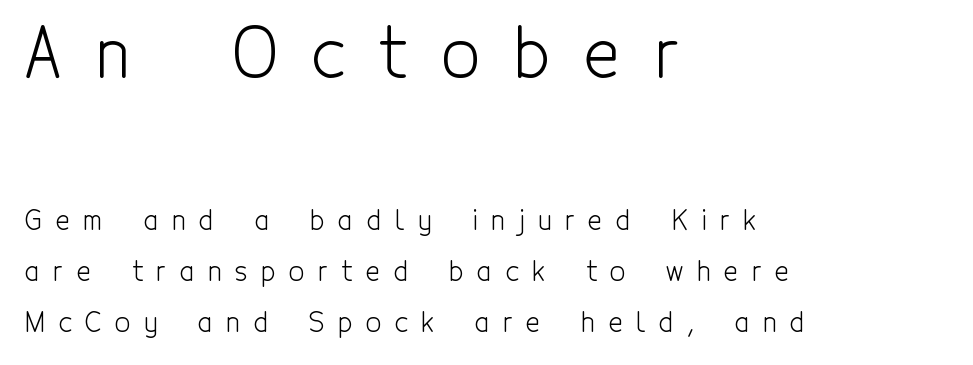
{"serif": "no", "italic": "no", "bold": "no", "weight": "light", "width": "condensed", "x_height": "medium", "monospaced": "no", "underline": "no", "align": "left", "line_spacing": "loose", "line_spacing_ratio": 1.9, "letter_spacing": "wide", "letter_spacing_em": 0.5, "larger_block": "first", "size_ratio": 2.52, "glyph_px": 68}
